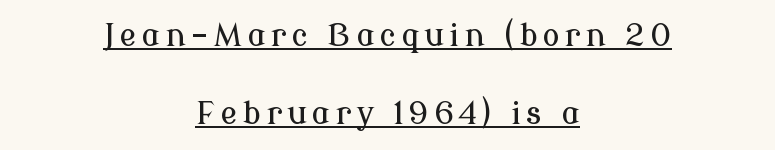
{"serif": "yes", "italic": "no", "width": "normal", "stroke_contrast": "low", "x_height": "medium", "monospaced": "no", "underline": "yes", "align": "center", "line_spacing": "loose", "line_spacing_ratio": 2.44, "glyph_px": 32}
